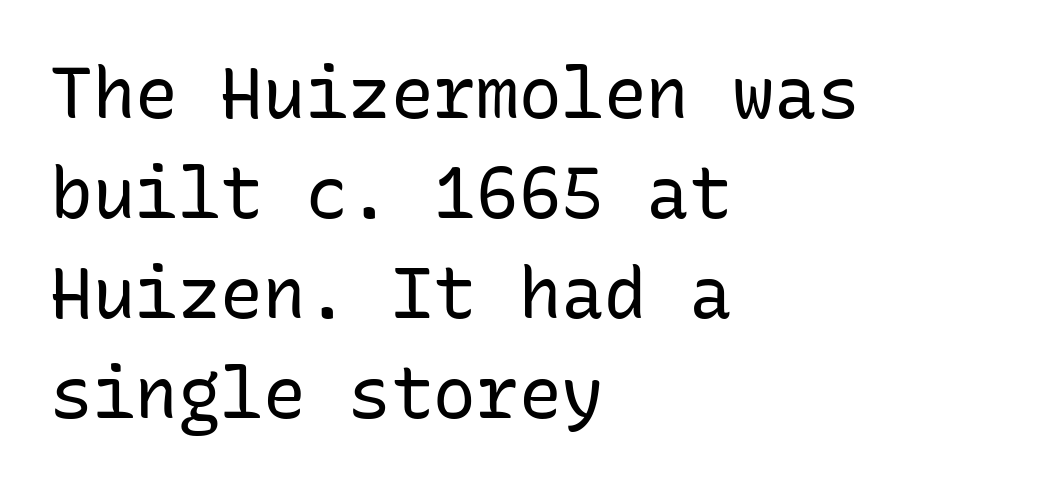
{"serif": "no", "italic": "no", "bold": "no", "weight": "regular", "width": "normal", "stroke_contrast": "low", "x_height": "medium", "monospaced": "yes", "underline": "no", "align": "left", "line_spacing": "normal", "line_spacing_ratio": 1.41, "letter_spacing": "normal", "letter_spacing_em": 0.0, "glyph_px": 71}
